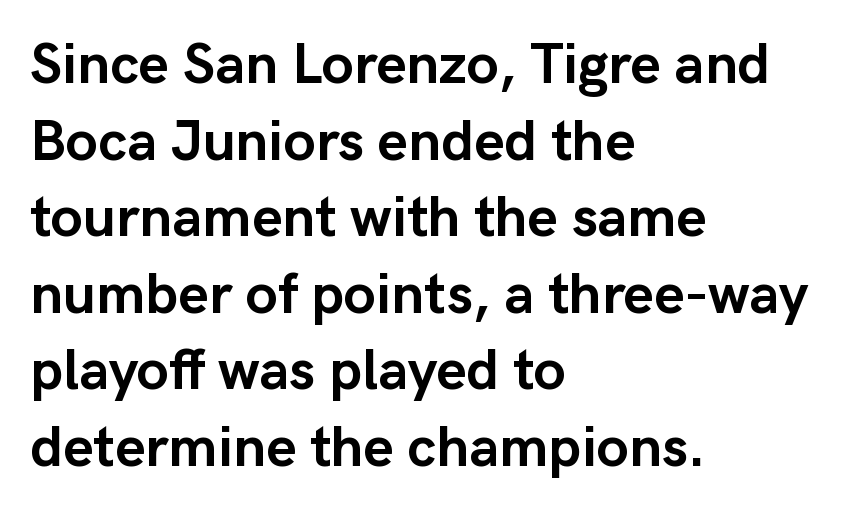
This is the regular roman posture of the typeface. In terms of letterspacing, this is plain default setting. Examine the stroke ends and you'll find no serifs. The passage shown is not underscored anywhere.
